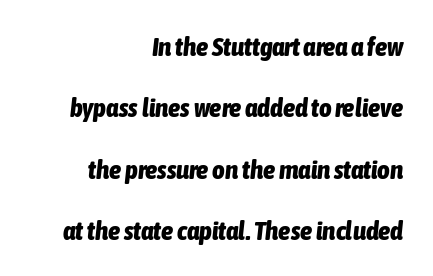
The gaps between neighbouring characters are ordinary and unremarkable. The passage shown is emphatically bold. The rendering applies a slant to the glyphs. Rule under the text: the space is simply empty. Horizontal alignment here is rightward, an uncommon choice for prose. Widely set lines give the paragraph a tall, airy silhouette.
